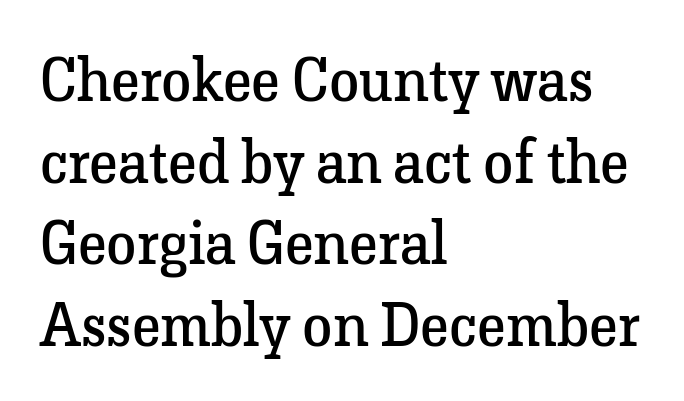
Q: Is the text bold? A: No.
Q: Is the text italic (slanted)? A: No, it is upright.
Q: Is the typeface a serif or a sans-serif typeface? A: Serif.
Q: Is the text underlined? A: No.
Q: How is the paragraph aligned? A: Left-aligned.
Q: Is the spacing between letters normal or unusually wide? A: Normal.
Q: Is the spacing between lines tight, normal or loose? A: Normal.
Q: Width (condensed, normal, or wide)? A: Normal.
Q: Stroke contrast? A: Low.
Q: x-height? A: Medium.
Q: Monospaced? A: No.
